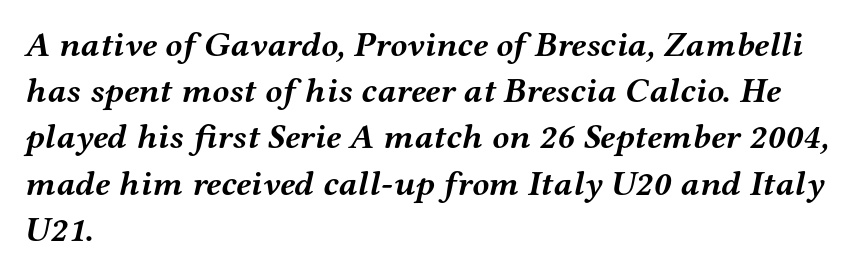
{"serif": "yes", "italic": "yes", "lean": "right", "slant_degrees": 12, "bold": "yes", "weight": "semibold", "width": "wide", "stroke_contrast": "medium", "x_height": "medium", "monospaced": "no", "underline": "no", "align": "left", "line_spacing": "normal", "line_spacing_ratio": 1.32, "letter_spacing": "normal", "letter_spacing_em": 0.0, "glyph_px": 35}
